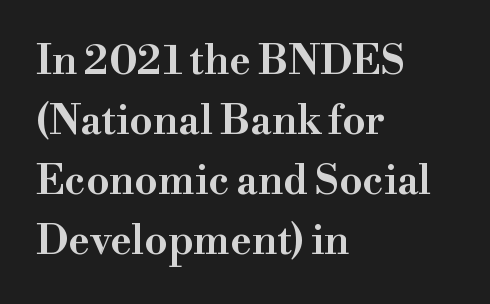
The paragraph shown leans on its left margin. Vertical spacing — default. The area under the type is left untouched. The letters advance in unequal steps, a hallmark of proportional type. The letters sit at their default tracking, neither squeezed nor spread.
